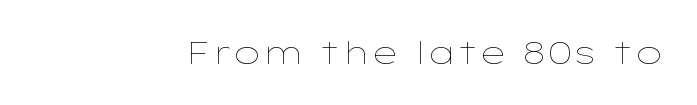
The image shows 31 px thin, wide type, upright; set normal letter spacing, not underlined; low stroke contrast and a medium x-height.
